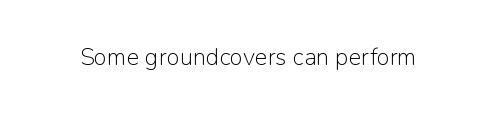
{"italic": "no", "bold": "no", "underline": "no", "letter_spacing": "normal", "letter_spacing_em": 0.0, "glyph_px": 24}
